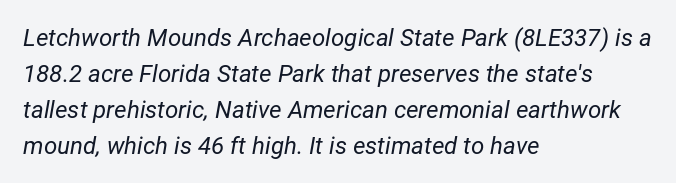
{"italic": "yes", "lean": "right", "slant_degrees": 12, "bold": "no", "underline": "no", "align": "left", "line_spacing": "normal", "line_spacing_ratio": 1.5, "letter_spacing": "normal", "letter_spacing_em": 0.0, "glyph_px": 24}
